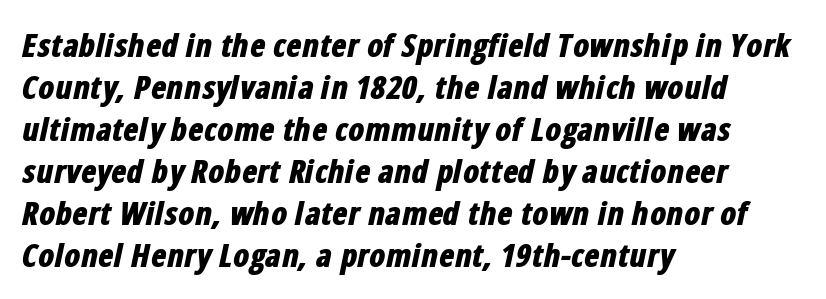
The image shows 32 px bold, condensed type, italic (leaning right); set left-aligned, normal line spacing (1.31x), normal letter spacing, not underlined; low stroke contrast and a medium x-height.
